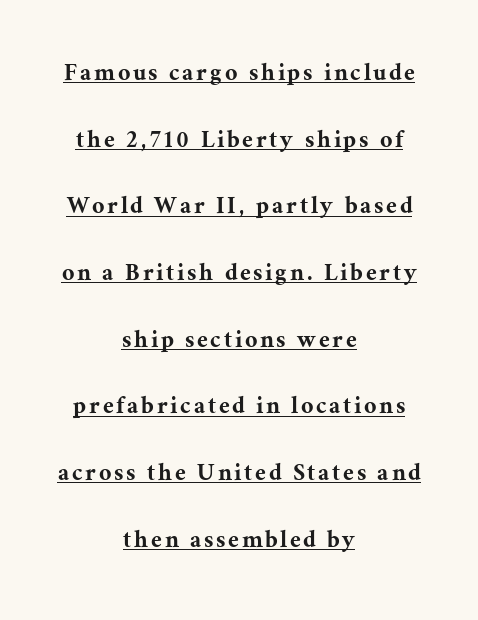
In CSS terms this would be text-align: center. One glance says open: line gaps are wider than usual. A baseline rule has been typeset under these characters. Style check: upright.
